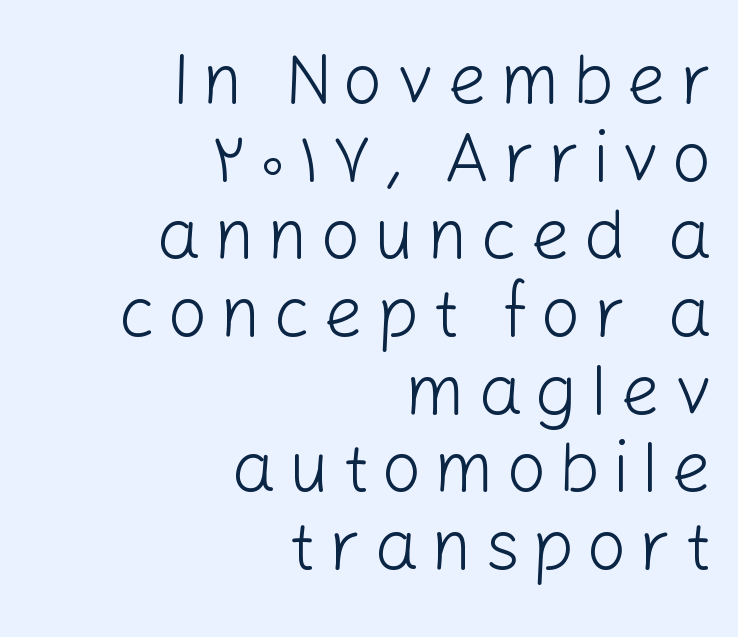
The image shows 70 px light sans-serif type, upright; set right-aligned, tight line spacing (1.11x), not underlined; low stroke contrast and a medium x-height.
